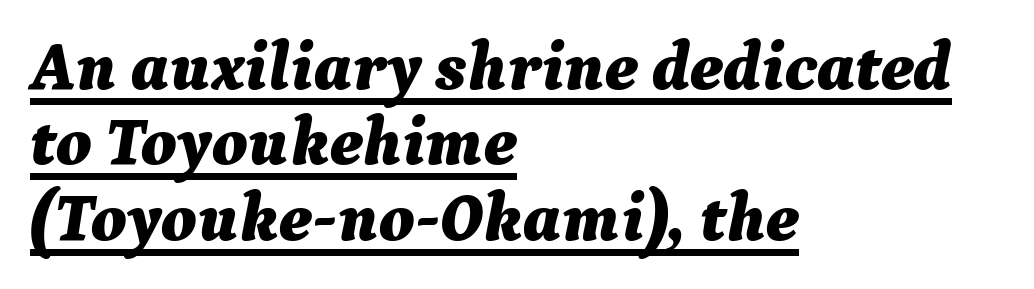
The image shows 68 px bold type, italic (leaning right); set left-aligned, tight line spacing (1.11x), normal letter spacing, underlined; medium stroke contrast and a medium x-height.
